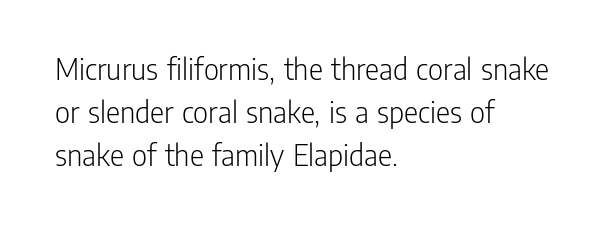
This rendering employs a face without finishing strokes, i.e., a sans-serif. The strip under each line holds only bare page. Where is the straight margin? On the left. Glyph-to-glyph distance matches everyday printed text. Here the designer chose a conventional face with non-uniform glyph widths.
